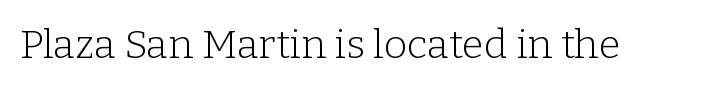
{"serif": "yes", "italic": "no", "bold": "no", "weight": "light", "width": "normal", "stroke_contrast": "low", "x_height": "medium", "monospaced": "no", "underline": "no", "letter_spacing": "normal", "letter_spacing_em": 0.0, "glyph_px": 40}
